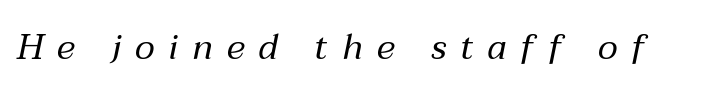
{"italic": "yes", "lean": "right", "slant_degrees": 12, "bold": "no", "weight": "regular", "width": "normal", "stroke_contrast": "medium", "x_height": "medium", "monospaced": "no", "underline": "no", "letter_spacing": "wide", "letter_spacing_em": 0.4, "glyph_px": 35}
